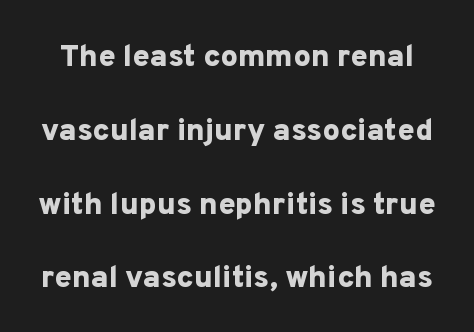
The passage shown is typeset with a sans-serif family. Tracking value appears to be zero — textbook default spacing. Typesetter's note: full bold, strokes at maximum text heaviness. The passage shown stacks its lines with a broad gap. You can tell it's not italic because the verticals are truly vertical.
